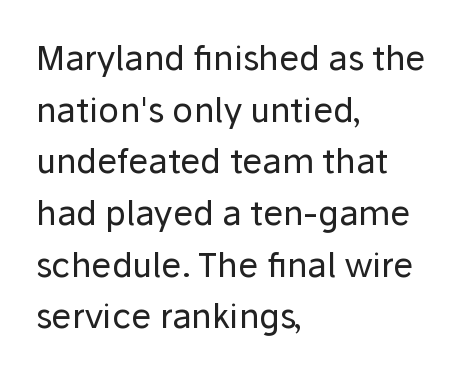
Q: Is the text bold? A: No.
Q: Is the text italic (slanted)? A: No, it is upright.
Q: Is the typeface a serif or a sans-serif typeface? A: Sans-serif.
Q: Is the text underlined? A: No.
Q: How is the paragraph aligned? A: Left-aligned.
Q: Is the spacing between letters normal or unusually wide? A: Normal.
Q: Is the spacing between lines tight, normal or loose? A: Normal.
Q: Width (condensed, normal, or wide)? A: Normal.
Q: Stroke contrast? A: Low.
Q: x-height? A: Medium.
Q: Monospaced? A: No.
